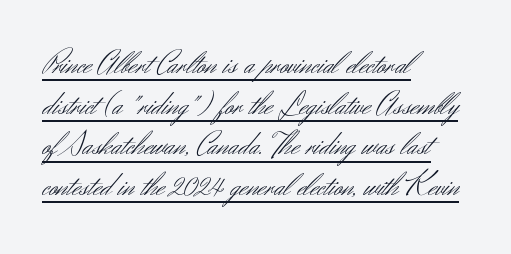
Underline: present. Stroke terminals: plain, sans-serif. The weight tops out at a normal text grade. Here the glyphs are tracked normally, forming tight word shapes. Left-aligned paragraph, ragged on the right.
